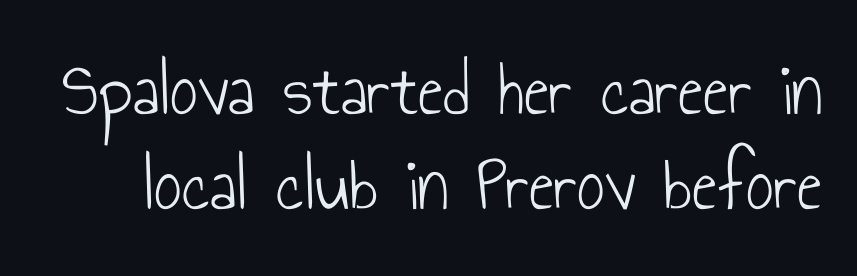
The image shows 77 px light, condensed sans-serif type, upright; set line spacing 1.23x, normal letter spacing, not underlined; low stroke contrast and a small x-height.
